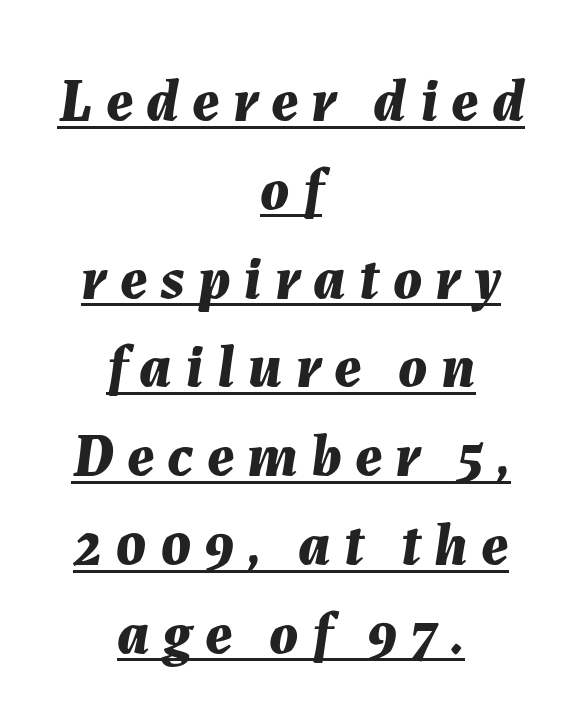
The image shows 60 px bold type, italic (leaning right); set centered, normal line spacing (1.48x), unusually wide letter spacing (+0.22 em), underlined; medium stroke contrast and a medium x-height.
